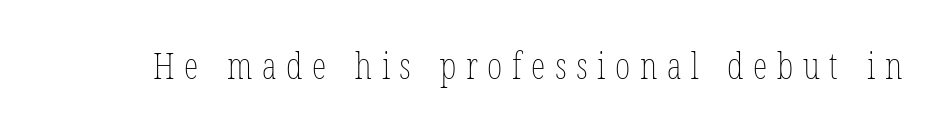
{"bold": "no", "weight": "thin", "width": "condensed", "stroke_contrast": "low", "x_height": "medium", "monospaced": "no", "underline": "no", "letter_spacing": "wide", "letter_spacing_em": 0.26, "glyph_px": 37}
